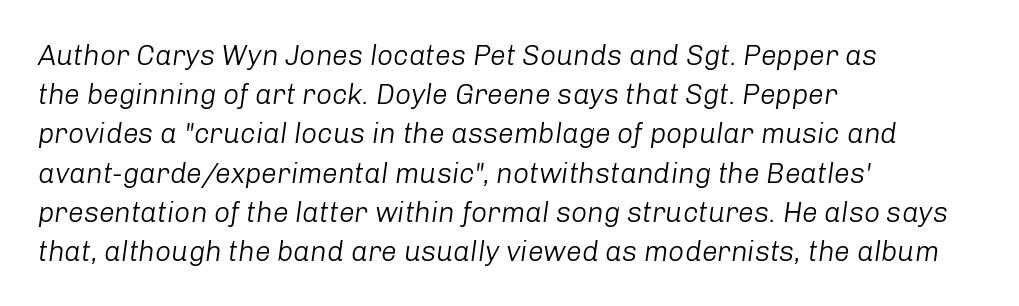
Inter-character spacing is left at the font's built-in metrics. Proportional: the letters do not fall into vertical columns. The rendering anchors every line to the left-hand side. Italic? Definitely — the glyphs are oblique. The weight would be labelled regular, book, light, or lighter still.
